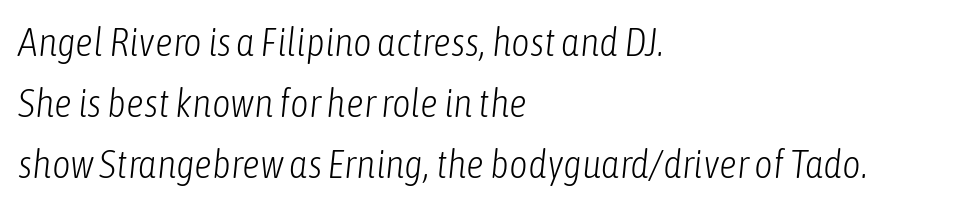
{"italic": "yes", "lean": "right", "slant_degrees": 6, "bold": "no", "weight": "light", "width": "condensed", "stroke_contrast": "low", "x_height": "medium", "monospaced": "no", "underline": "no", "align": "left", "line_spacing": "normal", "line_spacing_ratio": 1.52, "letter_spacing": "normal", "letter_spacing_em": 0.0, "glyph_px": 40}
